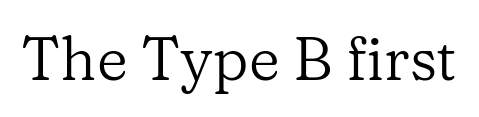
{"serif": "yes", "italic": "no", "bold": "no", "weight": "regular", "width": "normal", "stroke_contrast": "low", "x_height": "medium", "monospaced": "no", "underline": "no", "letter_spacing": "normal", "letter_spacing_em": 0.0, "glyph_px": 60}
